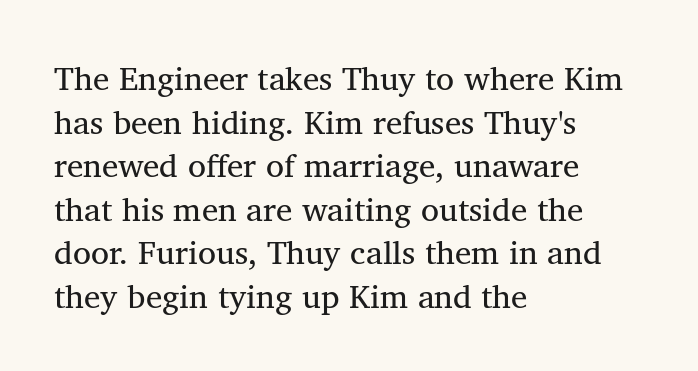
{"serif": "yes", "italic": "no", "bold": "no", "weight": "regular", "width": "normal", "stroke_contrast": "medium", "x_height": "medium", "monospaced": "no", "underline": "no", "align": "left", "line_spacing": "normal", "line_spacing_ratio": 1.32, "letter_spacing": "normal", "letter_spacing_em": 0.0, "glyph_px": 33}
